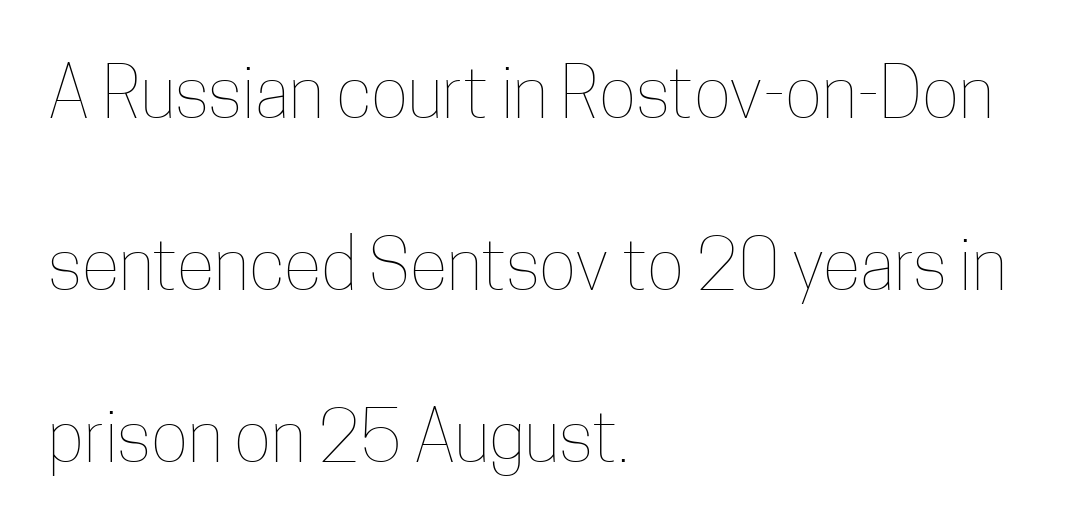
{"italic": "no", "bold": "no", "weight": "thin", "width": "condensed", "stroke_contrast": "low", "x_height": "medium", "monospaced": "no", "underline": "no", "align": "left", "line_spacing": "loose", "line_spacing_ratio": 2.46, "letter_spacing": "normal", "letter_spacing_em": 0.0, "glyph_px": 70}
